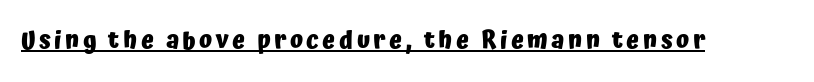
The image shows 24 px bold type, upright; set underlined.
